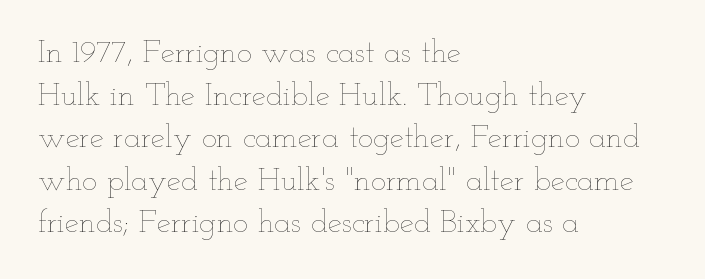
The image shows 32 px thin, wide type, upright; set left-aligned, normal line spacing (1.33x), normal letter spacing, not underlined; low stroke contrast and a small x-height.
